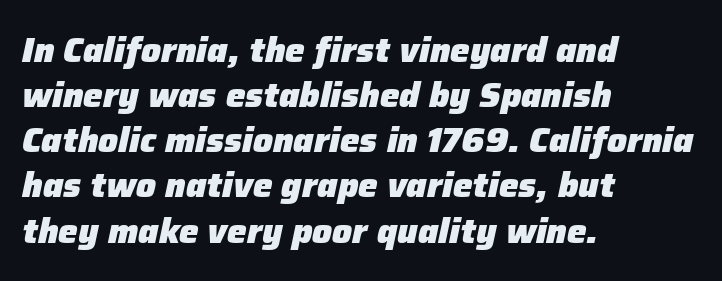
{"italic": "yes", "lean": "right", "slant_degrees": 12, "bold": "yes", "weight": "heavy", "width": "normal", "stroke_contrast": "low", "x_height": "medium", "monospaced": "no", "underline": "no", "align": "left", "line_spacing": "normal", "line_spacing_ratio": 1.29, "letter_spacing": "normal", "letter_spacing_em": 0.0, "glyph_px": 35}
